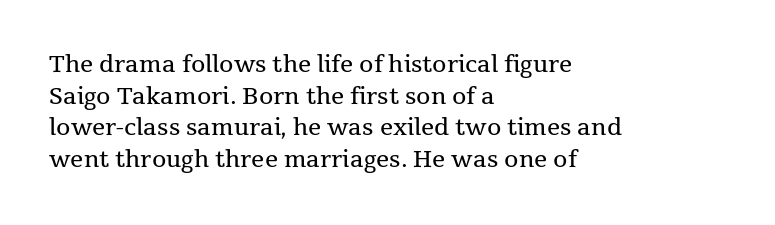
The strokes are not fattened; the text isn't bold. Beneath every word, the page is bare. Every row of glyphs begins at an identical x-position on the left. In terms of posture, this sample is upright.
